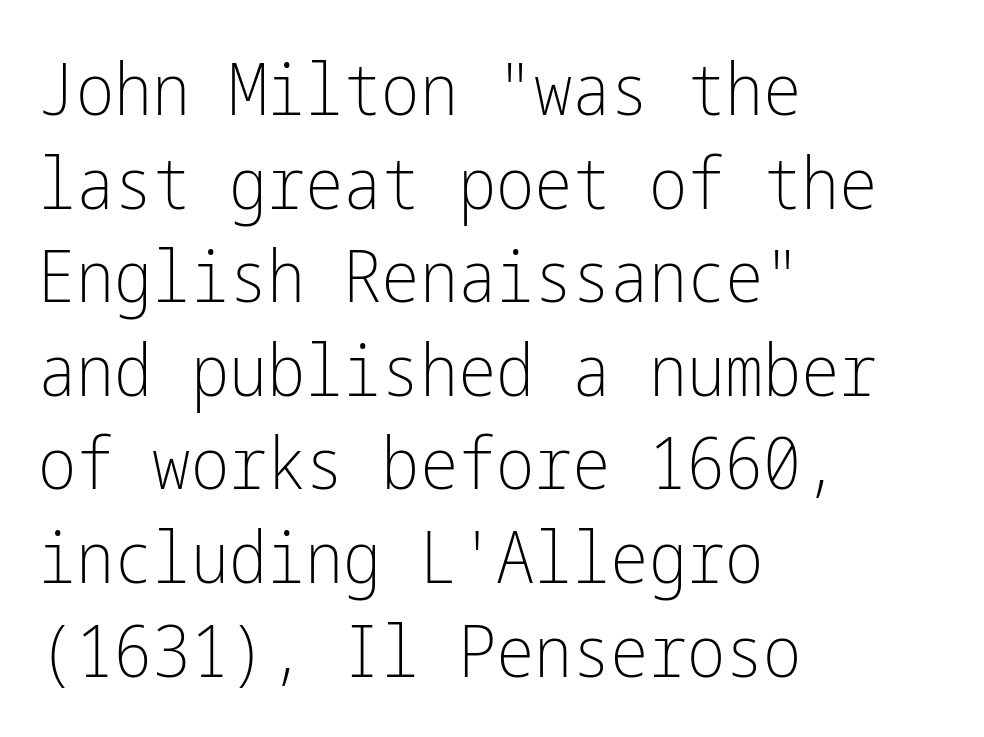
{"serif": "no", "italic": "no", "bold": "no", "weight": "light", "width": "condensed", "stroke_contrast": "low", "x_height": "medium", "underline": "no", "align": "left", "line_spacing": "normal", "line_spacing_ratio": 1.3, "letter_spacing": "normal", "letter_spacing_em": 0.0, "glyph_px": 72}
